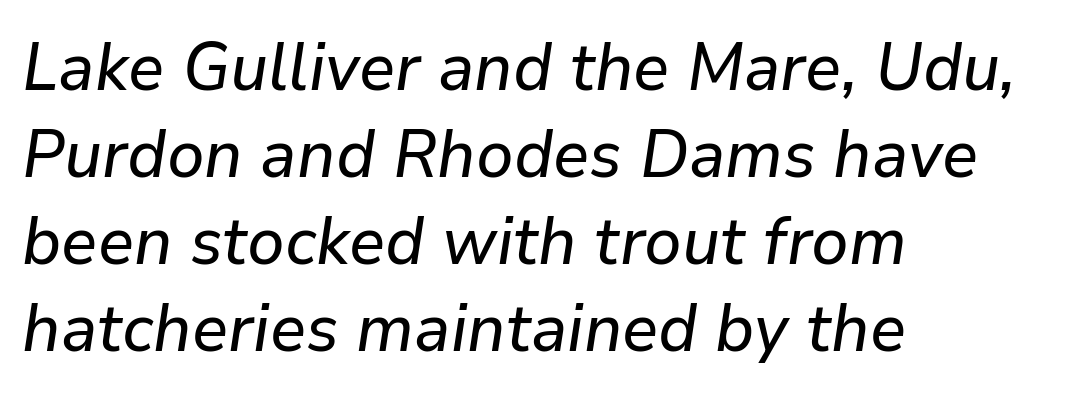
The image shows 67 px text type, italic (leaning right); set left-aligned, normal line spacing (1.3x), normal letter spacing, not underlined; low stroke contrast and a medium x-height.
